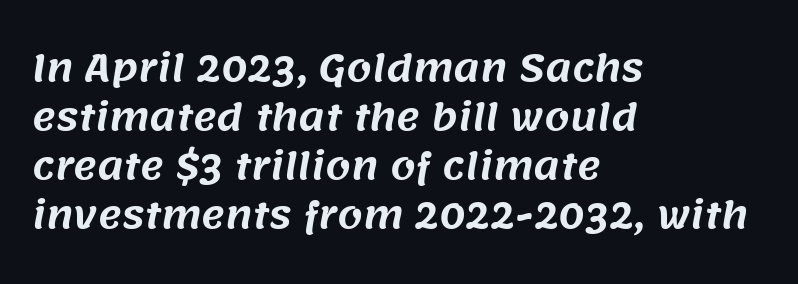
Q: Is the typeface a serif or a sans-serif typeface? A: Sans-serif.
Q: Is the text underlined? A: No.
Q: How is the paragraph aligned? A: Left-aligned.
Q: Is the spacing between letters normal or unusually wide? A: Normal.
Q: Is the spacing between lines tight, normal or loose? A: Normal.
Q: Width (condensed, normal, or wide)? A: Normal.
Q: Stroke contrast? A: Medium.
Q: x-height? A: Large.
Q: Monospaced? A: No.
